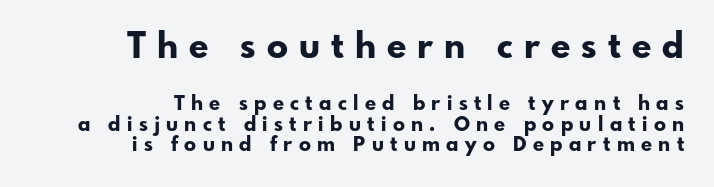
The image shows 35 px bold sans-serif type, upright; set right-aligned, tight line spacing (1.03x), unusually wide letter spacing (+0.32 em), not underlined; the first (top) block is 1.75x larger; low stroke contrast and a small x-height.
